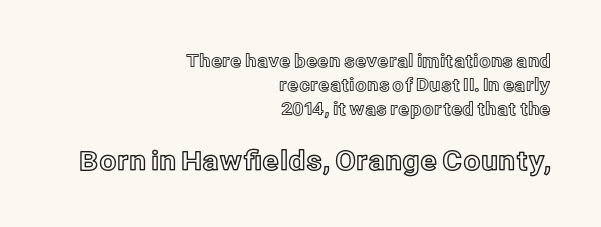
{"italic": "no", "underline": "no", "align": "right", "line_spacing": "normal", "line_spacing_ratio": 1.34, "letter_spacing": "normal", "letter_spacing_em": 0.0, "larger_block": "second", "size_ratio": 1.5, "glyph_px": 27}
